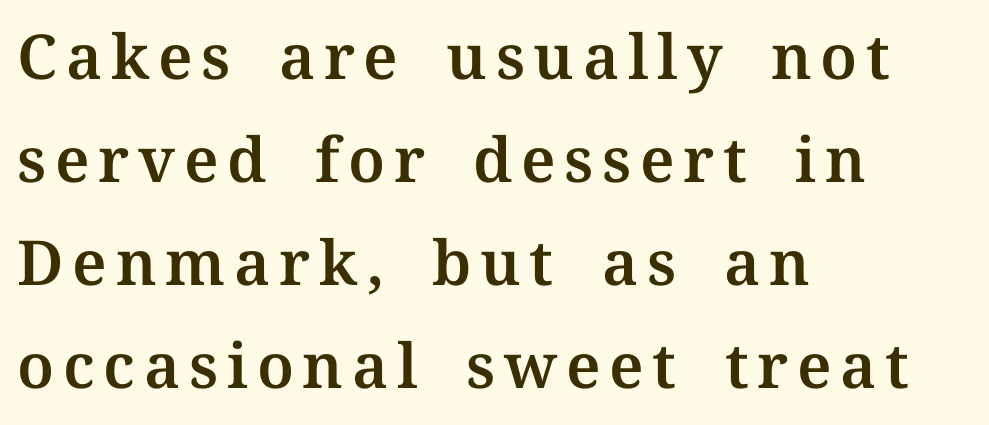
The image shows 62 px serif type, upright; set left-aligned, normal line spacing (1.66x), not underlined; medium stroke contrast and a medium x-height.
